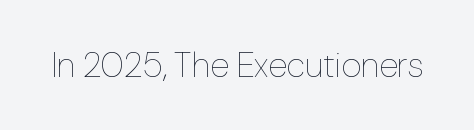
Q: Is the text bold? A: No.
Q: Is the text italic (slanted)? A: No, it is upright.
Q: Is the text underlined? A: No.
Q: Is the spacing between letters normal or unusually wide? A: Normal.
Q: Width (condensed, normal, or wide)? A: Normal.
Q: Stroke contrast? A: Low.
Q: x-height? A: Medium.
Q: Monospaced? A: No.
